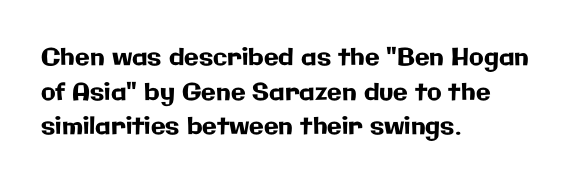
The compositor pushed each line to the left boundary. Compared with typical paragraphs, the rows here are spaced about the same. Here the glyphs are tracked normally, forming tight word shapes. Check the space under the baseline: it is left empty. You can tell it's not italic because the verticals are truly vertical.
